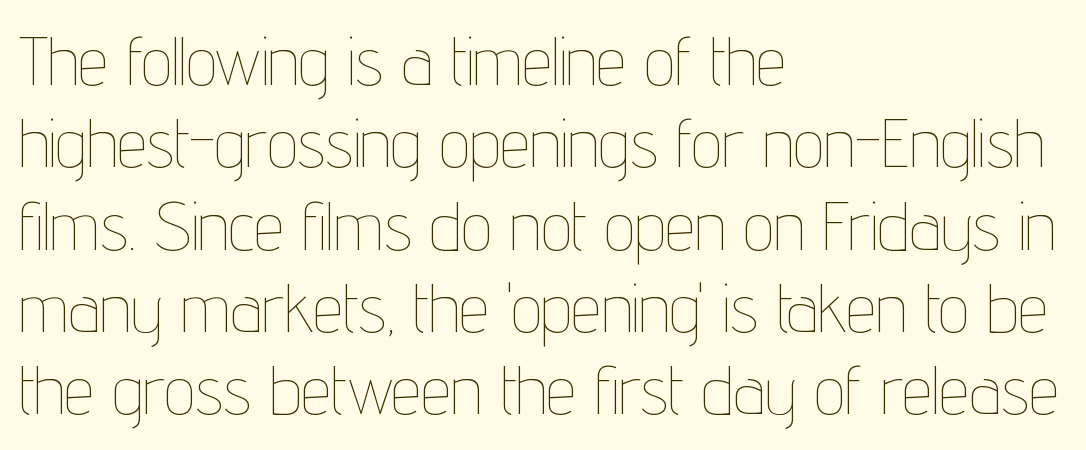
{"italic": "no", "bold": "no", "weight": "thin", "width": "condensed", "stroke_contrast": "low", "x_height": "medium", "monospaced": "no", "underline": "no", "align": "left", "line_spacing_ratio": 1.21, "letter_spacing": "normal", "letter_spacing_em": 0.0, "glyph_px": 68}
